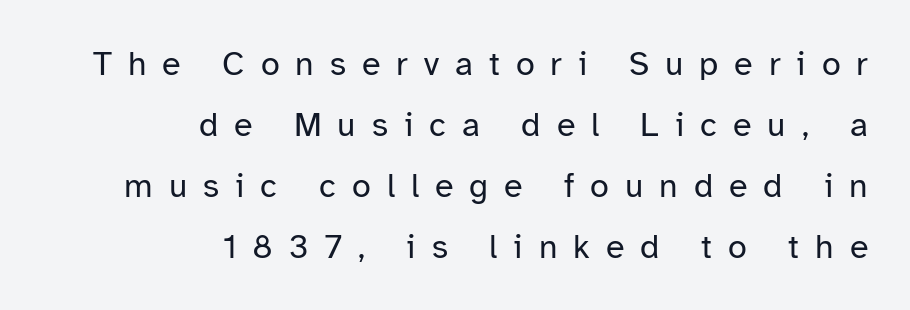
Q: Is the text bold? A: No.
Q: Is the text italic (slanted)? A: No, it is upright.
Q: Is the typeface a serif or a sans-serif typeface? A: Sans-serif.
Q: Is the text underlined? A: No.
Q: How is the paragraph aligned? A: Right-aligned.
Q: Is the spacing between letters normal or unusually wide? A: Unusually wide.
Q: Width (condensed, normal, or wide)? A: Normal.
Q: Stroke contrast? A: Low.
Q: x-height? A: Medium.
Q: Monospaced? A: No.
